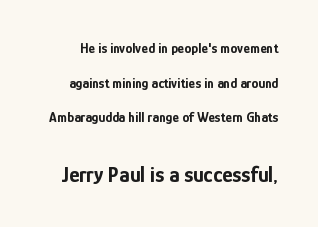
Heavy-handed strokes throughout: this text is bold. Upright lettering throughout. The horizontal fit of the characters is conventional and even. The zone under the glyphs is completely vacant. Regarding leading, the lines here are spaced well apart. The passage shown begins with its smaller block and ends with its larger one.
